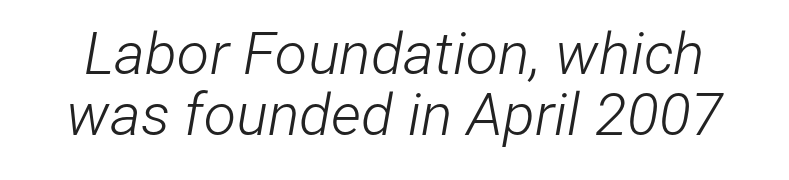
{"italic": "yes", "lean": "right", "slant_degrees": 12, "bold": "no", "weight": "light", "width": "condensed", "stroke_contrast": "low", "x_height": "medium", "monospaced": "no", "underline": "no", "line_spacing": "tight", "line_spacing_ratio": 1.04, "letter_spacing": "normal", "letter_spacing_em": 0.0, "glyph_px": 59}
